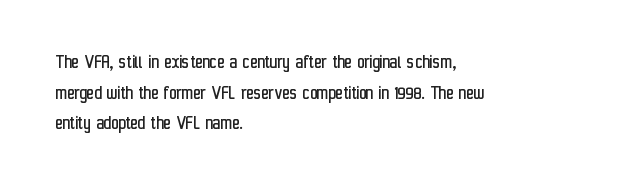
The image shows 20 px text type, upright; set left-aligned, normal line spacing (1.53x), normal letter spacing, not underlined.
